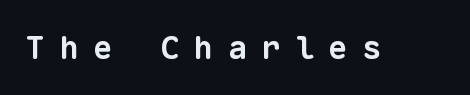
{"serif": "no", "bold": "yes", "weight": "bold", "width": "normal", "stroke_contrast": "low", "x_height": "medium", "monospaced": "yes", "underline": "no", "letter_spacing": "wide", "letter_spacing_em": 0.45, "glyph_px": 32}
